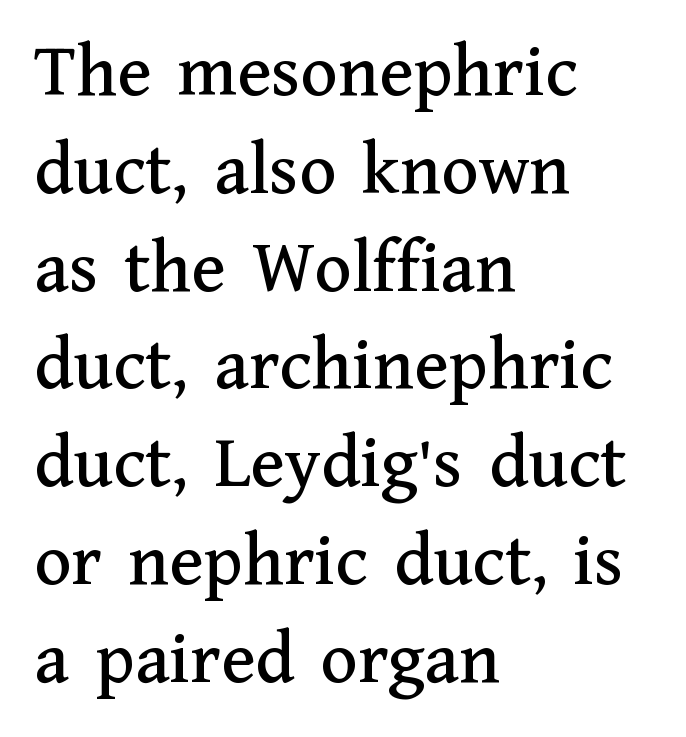
{"serif": "yes", "italic": "no", "width": "normal", "stroke_contrast": "medium", "x_height": "medium", "monospaced": "no", "underline": "no", "align": "left", "line_spacing": "normal", "line_spacing_ratio": 1.27, "letter_spacing": "normal", "letter_spacing_em": 0.0, "glyph_px": 77}
